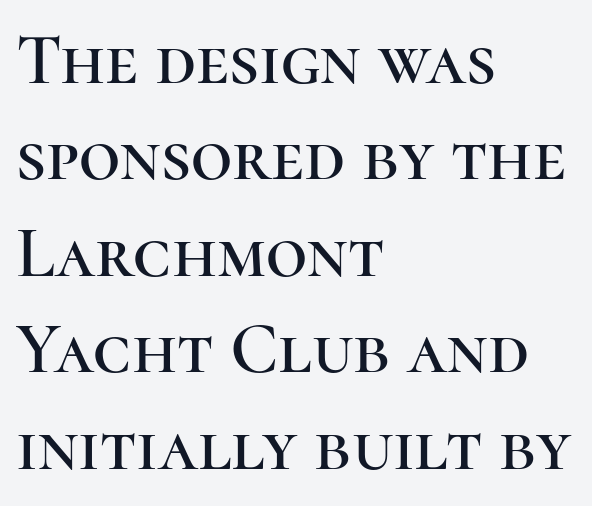
The image shows 72 px serif type, upright; set left-aligned, normal line spacing (1.34x), normal letter spacing, not underlined; high stroke contrast and a medium x-height.
